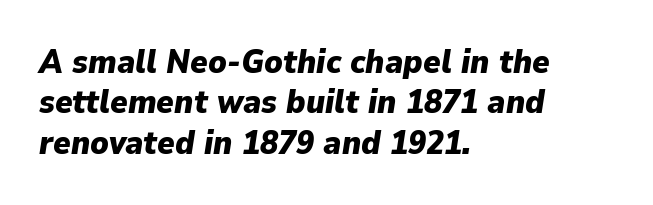
Posture: slanted. These lines keep a tight, regular rhythm from letter to letter. These lines stack with their left ends in a neat column. Varying glyph widths throughout — classic text-font behaviour.
